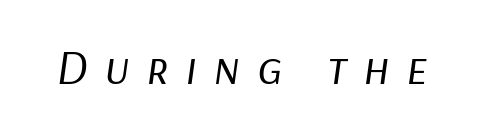
The image shows 49 px regular-weight type, italic (leaning right); set unusually wide letter spacing (+0.34 em), not underlined; low stroke contrast and a medium x-height.
